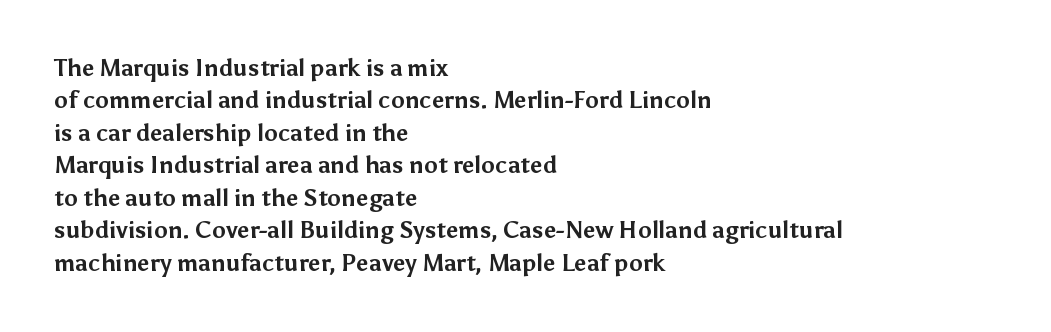
{"italic": "no", "bold": "yes", "underline": "no", "align": "left", "line_spacing": "normal", "line_spacing_ratio": 1.41, "letter_spacing": "normal", "letter_spacing_em": 0.0, "glyph_px": 23}
